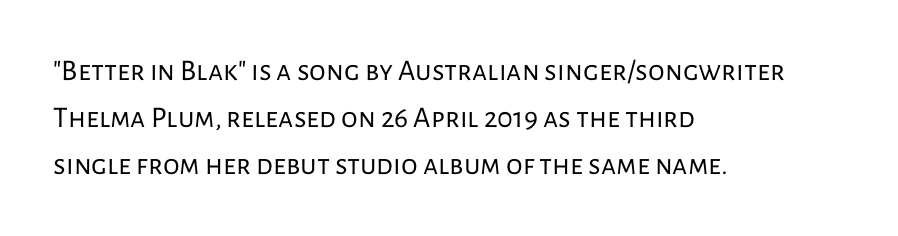
Q: Is the text bold? A: No.
Q: Is the text italic (slanted)? A: No, it is upright.
Q: Is the typeface a serif or a sans-serif typeface? A: Sans-serif.
Q: Is the text underlined? A: No.
Q: How is the paragraph aligned? A: Left-aligned.
Q: Is the spacing between letters normal or unusually wide? A: Normal.
Q: Is the spacing between lines tight, normal or loose? A: Normal.
Q: Width (condensed, normal, or wide)? A: Normal.
Q: Stroke contrast? A: Low.
Q: x-height? A: Medium.
Q: Monospaced? A: No.
